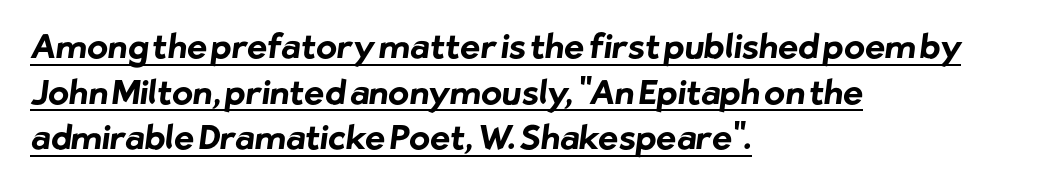
The image shows 34 px bold sans-serif type; set left-aligned, normal line spacing (1.34x), normal letter spacing, underlined; low stroke contrast and a medium x-height.
